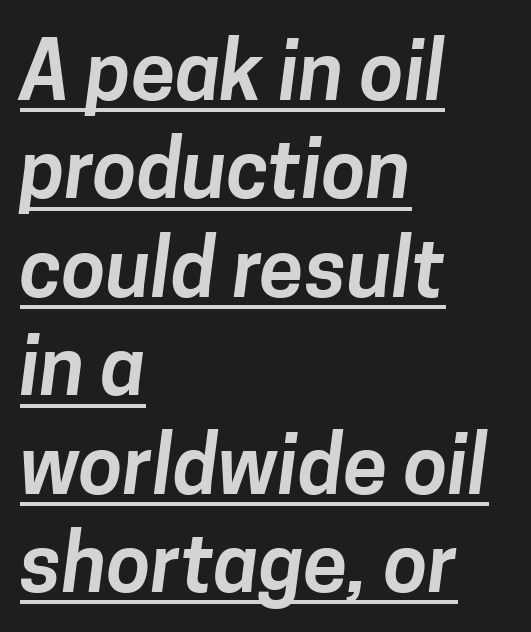
You can see a thin bar hugging the bottom of the glyphs. Line beginnings align vertically; line endings do not. Nothing unusual about the tracking: characters are spaced as the font intends. Letterform terminals end flat and unadorned throughout the passage.
